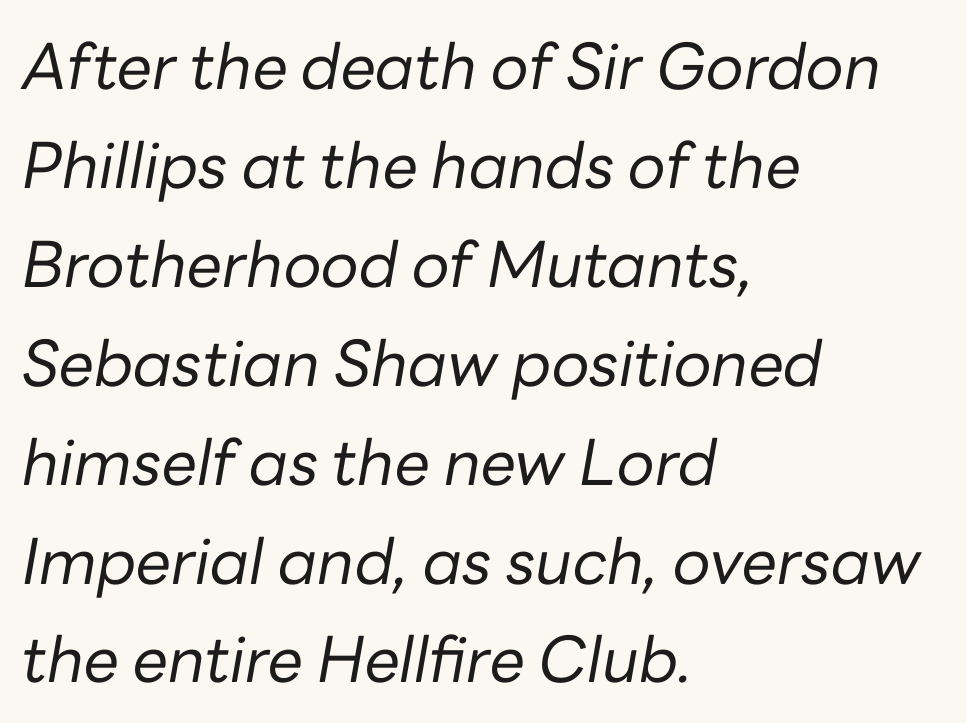
{"italic": "yes", "lean": "right", "slant_degrees": 10, "bold": "no", "weight": "regular", "width": "normal", "stroke_contrast": "low", "x_height": "medium", "monospaced": "no", "underline": "no", "align": "left", "line_spacing": "normal", "line_spacing_ratio": 1.57, "letter_spacing": "normal", "letter_spacing_em": 0.0, "glyph_px": 63}
